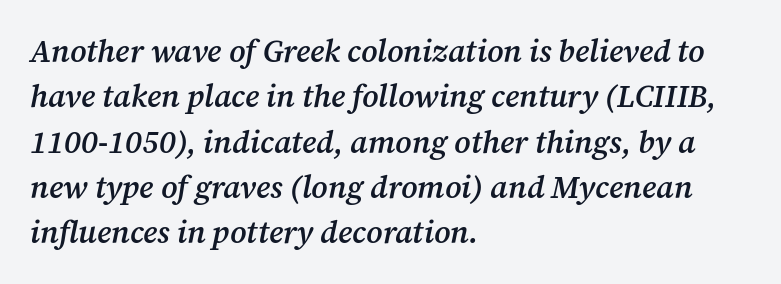
The image shows 31 px semibold serif type, italic (leaning right); set left-aligned, normal line spacing (1.46x), normal letter spacing, not underlined; medium stroke contrast and a medium x-height.
